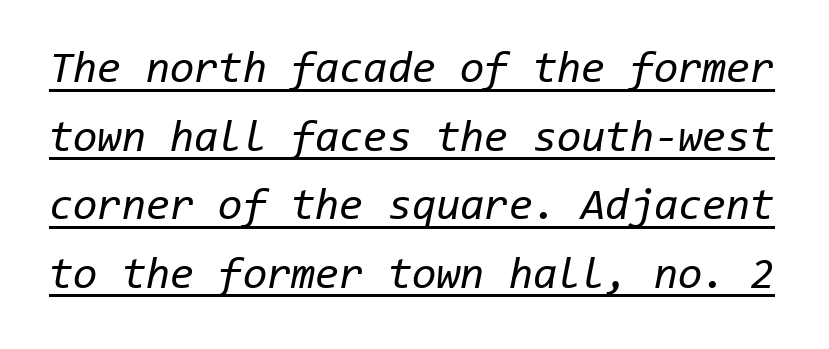
Q: Is the text bold? A: No.
Q: Is the text italic (slanted)? A: Yes, it leans right by about 11 degrees.
Q: Is the text underlined? A: Yes.
Q: Is the spacing between letters normal or unusually wide? A: Normal.
Q: Is the spacing between lines tight, normal or loose? A: Normal.
Q: Width (condensed, normal, or wide)? A: Normal.
Q: Stroke contrast? A: Low.
Q: x-height? A: Medium.
Q: Monospaced? A: Yes.
